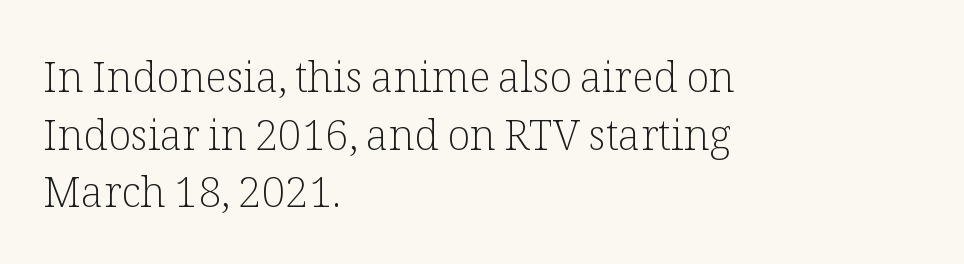
{"serif": "yes", "italic": "no", "bold": "no", "weight": "light", "width": "normal", "stroke_contrast": "low", "x_height": "medium", "monospaced": "no", "underline": "no", "align": "left", "line_spacing": "normal", "line_spacing_ratio": 1.37, "letter_spacing": "normal", "letter_spacing_em": 0.0, "glyph_px": 42}
